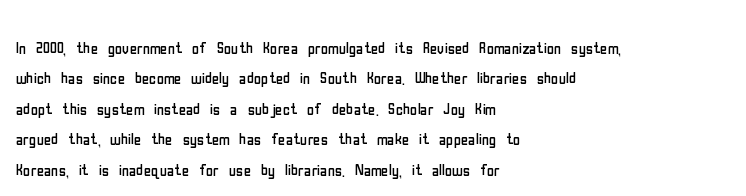
{"italic": "no", "bold": "no", "underline": "no", "align": "left", "line_spacing": "normal", "line_spacing_ratio": 1.52, "letter_spacing": "normal", "letter_spacing_em": 0.0, "glyph_px": 20}
